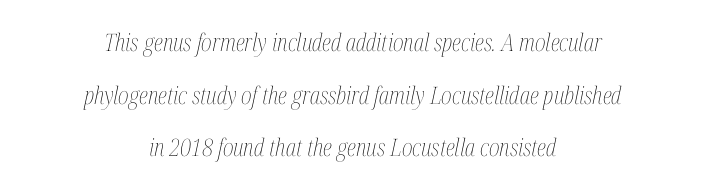
The gap between lines stays unmarked. Quick note: interline space is abundant. Typeset on center — no edge is straight. In terms of posture, this sample is oblique. The letters sit at their default tracking, neither squeezed nor spread. No chunkiness to these letters — they're not bold.
